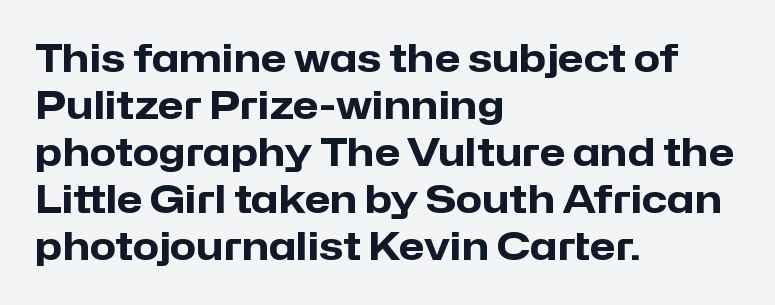
{"serif": "no", "italic": "no", "bold": "yes", "weight": "heavy", "width": "normal", "stroke_contrast": "low", "x_height": "medium", "monospaced": "no", "underline": "no", "align": "left", "line_spacing_ratio": 1.24, "letter_spacing": "normal", "letter_spacing_em": 0.0, "glyph_px": 38}
